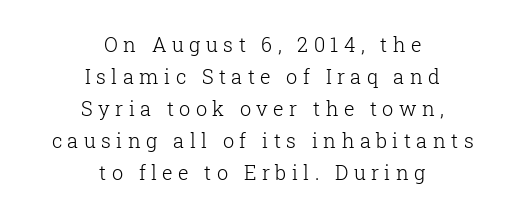
The image shows 20 px text type, upright; set centered, normal line spacing (1.6x), unusually wide letter spacing (+0.27 em), not underlined.
